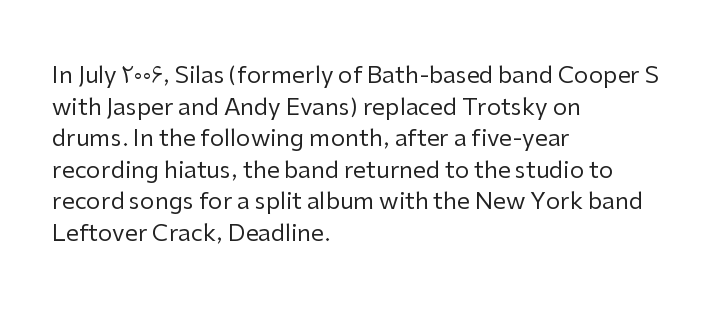
Q: Is the text bold? A: No.
Q: Is the text italic (slanted)? A: No, it is upright.
Q: Is the text underlined? A: No.
Q: How is the paragraph aligned? A: Left-aligned.
Q: Is the spacing between letters normal or unusually wide? A: Normal.
Q: Is the spacing between lines tight, normal or loose? A: Normal.
